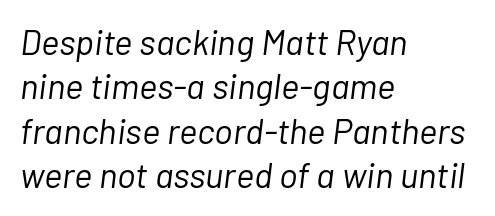
Horizontally, the lines are justified to the leading edge only. A quiet, ordinary-to-light weight characterises the typeface. Nobody touched the tracking dial on this one. Slanted lettering throughout. Think of a printed novel: that variable character pitch is what you see here. Check under the words: just untouched page.
